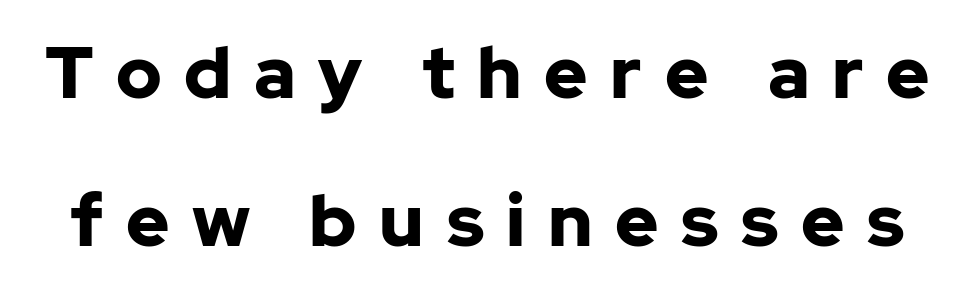
The letters advance in unequal steps, a hallmark of proportional type. Is there any slant? The stems are plumb. Does extra space separate the letters? Yes, quite a lot of it. The font family rendered here belongs to the sans-serif group.
